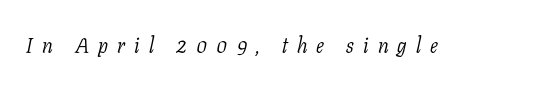
Letter spacing: wide. Unbolded letterforms with no extra heft. Looking at the ascenders, they clearly lean. Descender tails drop into unmarked territory.
